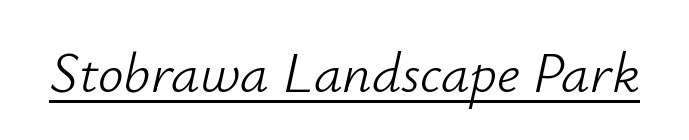
Q: Is the text bold? A: No.
Q: Is the text italic (slanted)? A: Yes, it leans right by about 12 degrees.
Q: Is the text underlined? A: Yes.
Q: Is the spacing between letters normal or unusually wide? A: Normal.
Q: Width (condensed, normal, or wide)? A: Normal.
Q: Stroke contrast? A: Low.
Q: x-height? A: Small.
Q: Monospaced? A: No.
